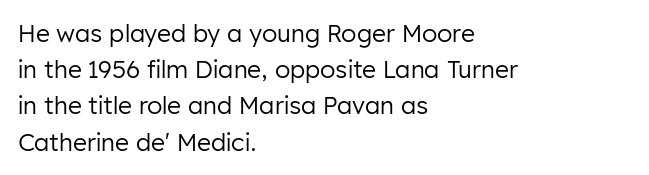
{"italic": "no", "bold": "no", "underline": "no", "align": "left", "line_spacing": "normal", "line_spacing_ratio": 1.51, "letter_spacing": "normal", "letter_spacing_em": 0.0, "glyph_px": 24}
